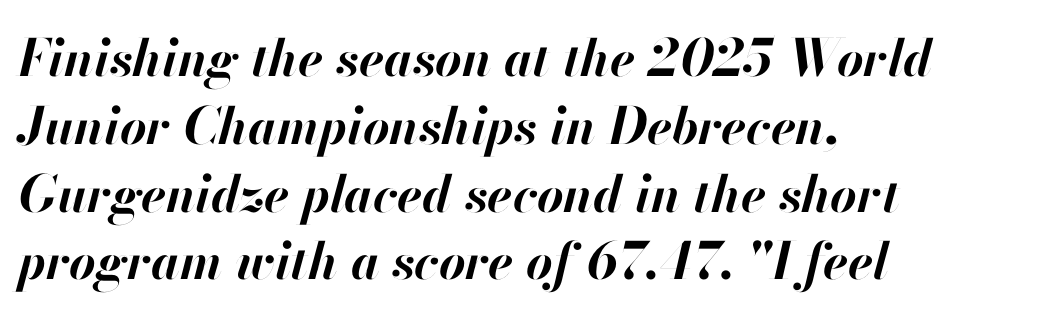
The image shows 51 px bold type, italic (leaning right); set left-aligned, normal line spacing (1.33x), normal letter spacing, not underlined; high stroke contrast and a small x-height.
